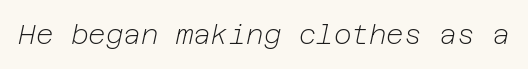
Q: Is the text bold? A: No.
Q: Is the text italic (slanted)? A: Yes, it leans right by about 12 degrees.
Q: Is the text underlined? A: No.
Q: Is the spacing between letters normal or unusually wide? A: Normal.
